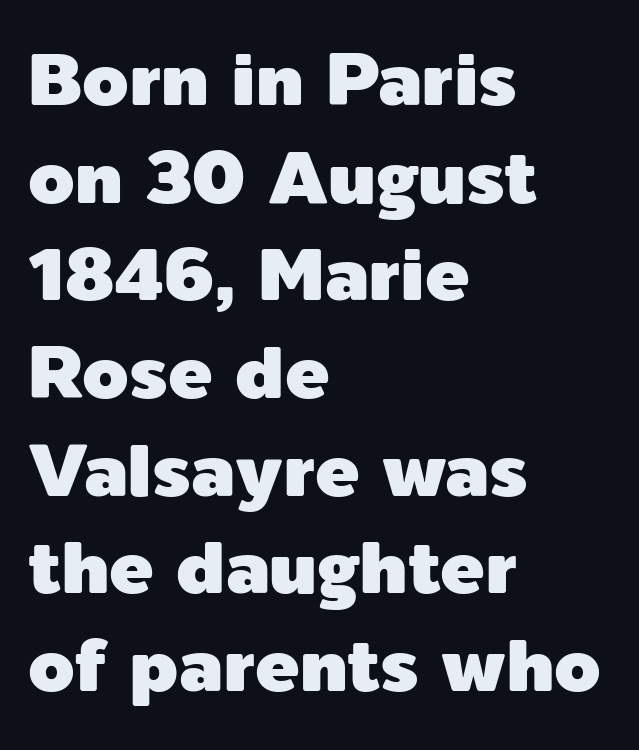
Q: Is the text italic (slanted)? A: No, it is upright.
Q: Is the typeface a serif or a sans-serif typeface? A: Sans-serif.
Q: Is the text underlined? A: No.
Q: How is the paragraph aligned? A: Left-aligned.
Q: Is the spacing between letters normal or unusually wide? A: Normal.
Q: Is the spacing between lines tight, normal or loose? A: Normal.
Q: Width (condensed, normal, or wide)? A: Normal.
Q: x-height? A: Medium.
Q: Monospaced? A: No.
